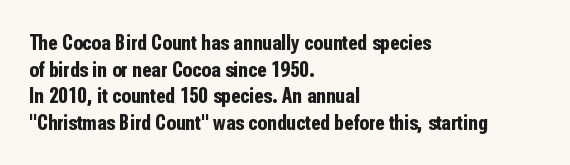
The image shows 22 px bold type, upright; set left-aligned, line spacing 1.21x, normal letter spacing, not underlined.
